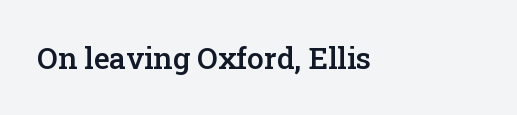
These lines keep a tight, regular rhythm from letter to letter. Examine the stroke ends and you'll spot serifs. The specimen omits any rule beneath the text block's lines. The letters advance in unequal steps, a hallmark of proportional type. Summary of weight: moderately heavy, a semibold.
